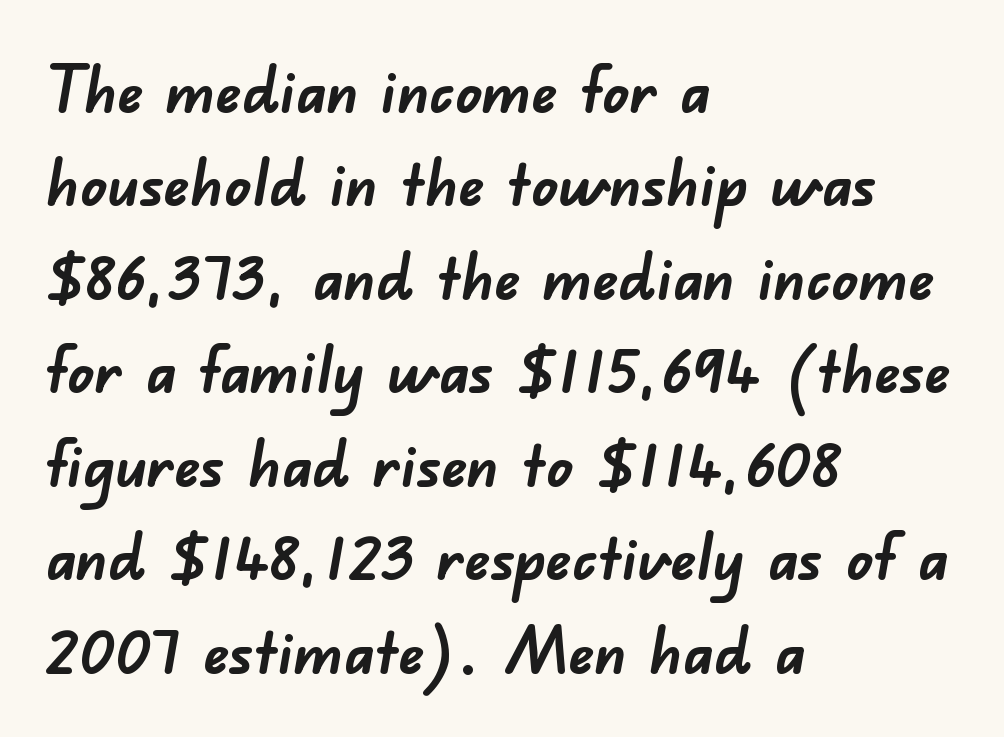
The image shows 64 px semibold sans-serif type; set left-aligned, normal line spacing (1.46x), normal letter spacing, not underlined; low stroke contrast and a small x-height.
